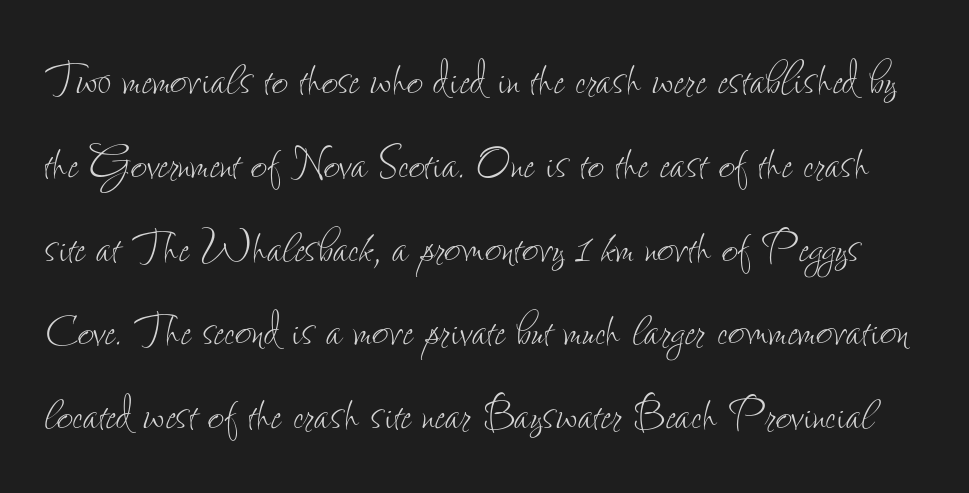
The image shows 57 px thin, condensed type; set normal line spacing (1.47x), normal letter spacing, not underlined; low stroke contrast and a small x-height.
